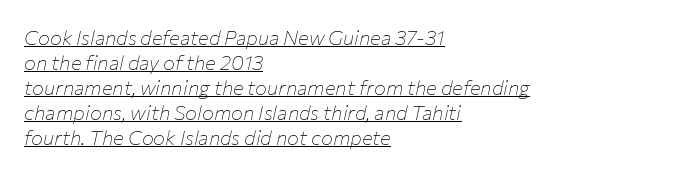
The font is comparable to plain body text, perhaps lighter. Typeset ragged right — the left edge is the straight one. The face used here has a pronounced slope to its letters. The gaps between neighbouring characters are ordinary and unremarkable.
